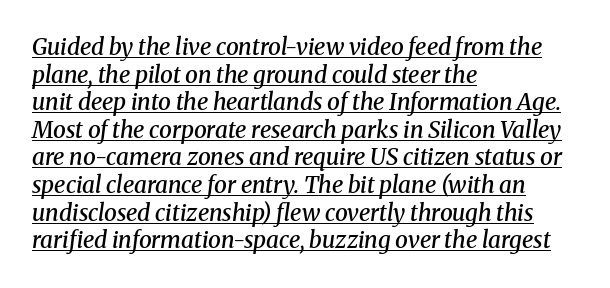
The image shows 23 px text type, italic (leaning right); set left-aligned, line spacing 1.2x, normal letter spacing, underlined.
